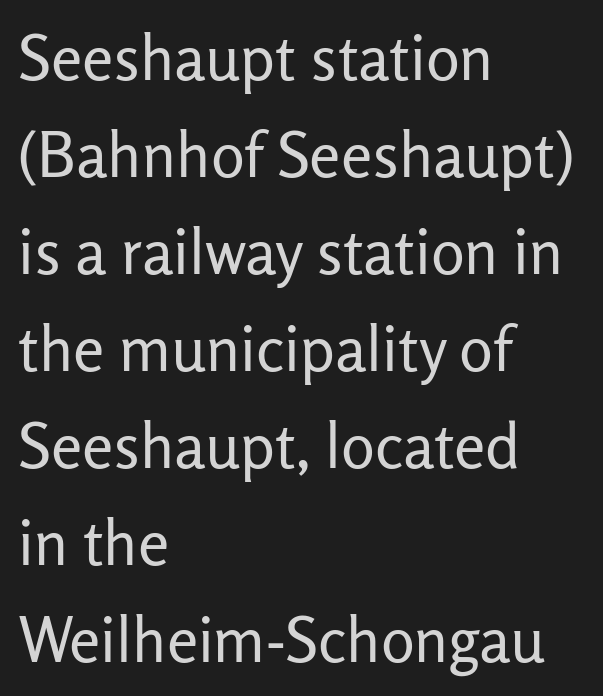
{"serif": "no", "italic": "no", "bold": "no", "weight": "regular", "width": "normal", "stroke_contrast": "low", "x_height": "medium", "monospaced": "no", "underline": "no", "align": "left", "line_spacing": "normal", "line_spacing_ratio": 1.54, "letter_spacing": "normal", "letter_spacing_em": 0.0, "glyph_px": 63}
